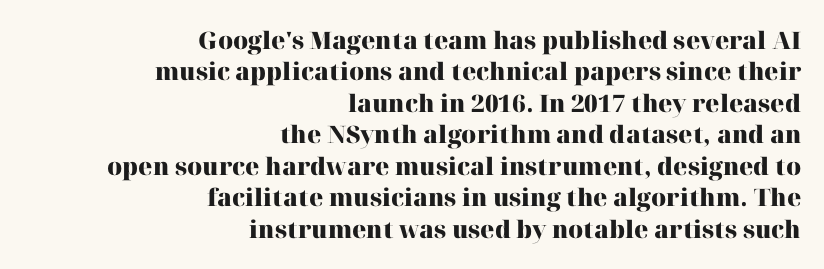
The image shows 24 px bold type, upright; set right-aligned, normal line spacing (1.31x), normal letter spacing, not underlined.
